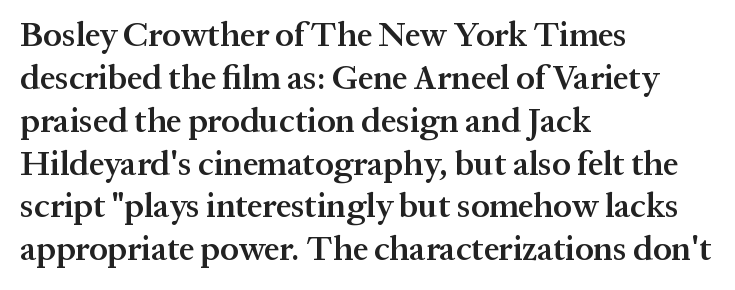
Proportional: the letters do not fall into vertical columns. The rendering keeps characters at their native spacing. What weight is shown? A semibold, between regular and bold. Any mark beneath the type? The region is blank. This sample uses a serif face. The block of text has a typical density, with ordinary space between rows.
